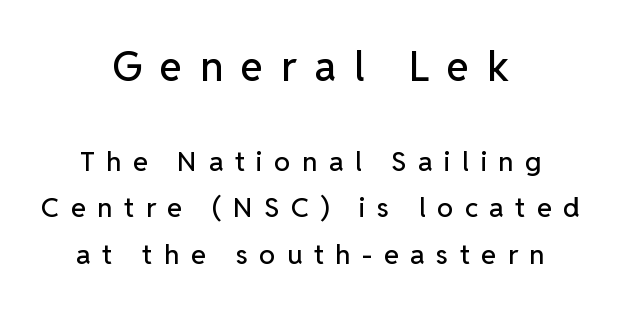
{"serif": "no", "italic": "no", "width": "normal", "stroke_contrast": "low", "x_height": "medium", "monospaced": "no", "underline": "no", "align": "center", "line_spacing_ratio": 1.73, "letter_spacing": "wide", "letter_spacing_em": 0.43, "larger_block": "first", "size_ratio": 1.52, "glyph_px": 41}
